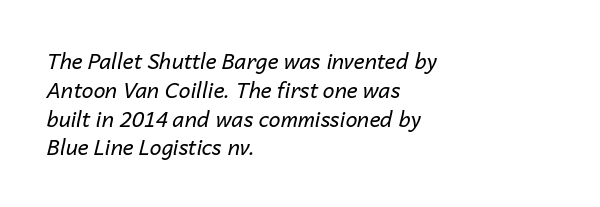
{"italic": "yes", "lean": "right", "slant_degrees": 14, "bold": "no", "underline": "no", "align": "left", "line_spacing": "normal", "line_spacing_ratio": 1.37, "letter_spacing": "normal", "letter_spacing_em": 0.0, "glyph_px": 21}
